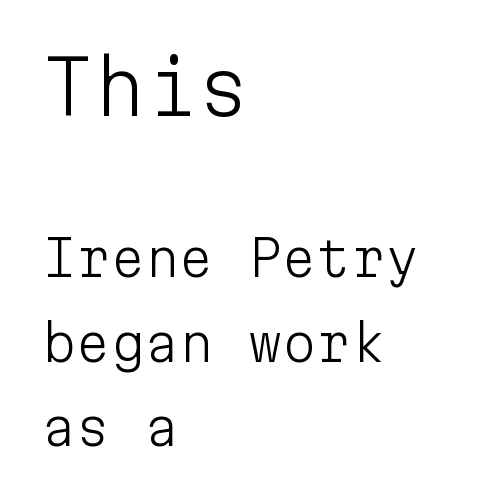
{"serif": "no", "italic": "no", "bold": "no", "weight": "light", "width": "normal", "stroke_contrast": "low", "x_height": "medium", "monospaced": "yes", "underline": "no", "align": "left", "line_spacing_ratio": 1.72, "letter_spacing": "normal", "letter_spacing_em": 0.0, "larger_block": "first", "size_ratio": 1.51, "glyph_px": 74}
